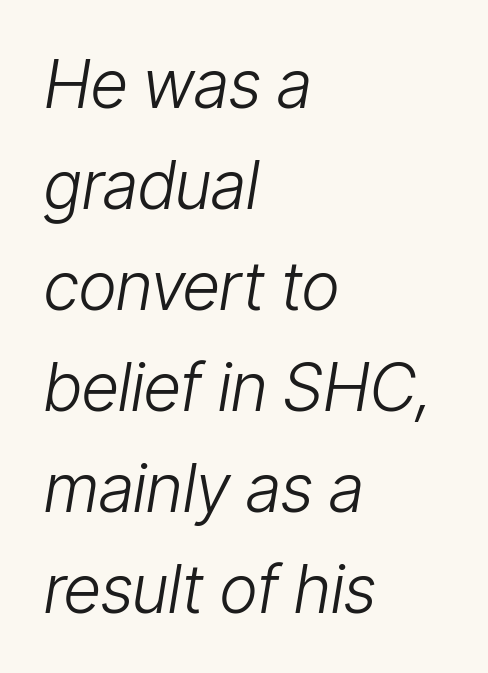
Q: Is the text bold? A: No.
Q: Is the text italic (slanted)? A: Yes, it leans right by about 9 degrees.
Q: Is the text underlined? A: No.
Q: How is the paragraph aligned? A: Left-aligned.
Q: Is the spacing between letters normal or unusually wide? A: Normal.
Q: Is the spacing between lines tight, normal or loose? A: Normal.
Q: Width (condensed, normal, or wide)? A: Condensed.
Q: Stroke contrast? A: Low.
Q: x-height? A: Medium.
Q: Monospaced? A: No.
